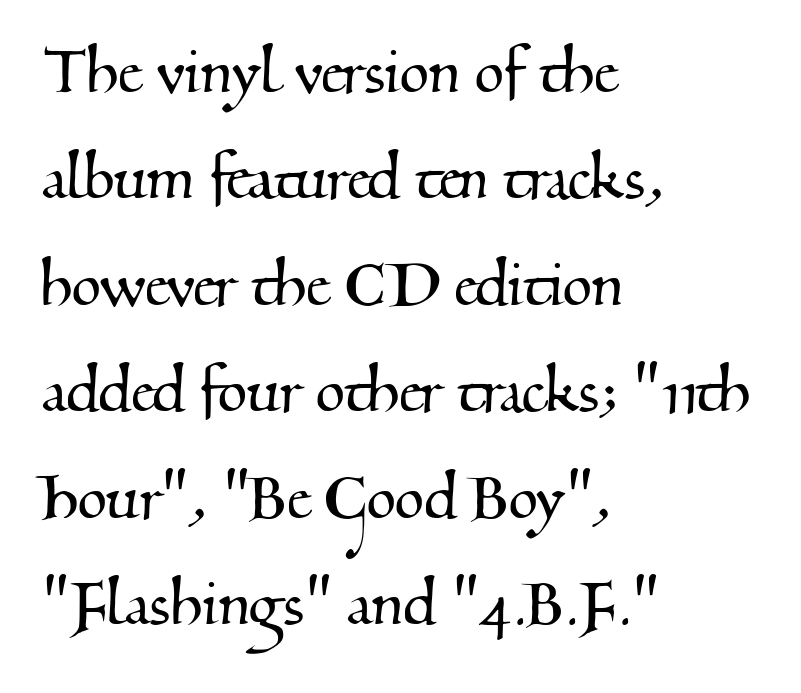
Unlike a clean sans, this face finishes its strokes with serifs. Left-aligned paragraph, ragged on the right. The space beneath each line is pristine and unruled. Character widths vary here, with narrow letters taking less room than wide ones. Quick note: interline space is typical. What stands out about the letter spacing? Nothing — it is the standard amount.
